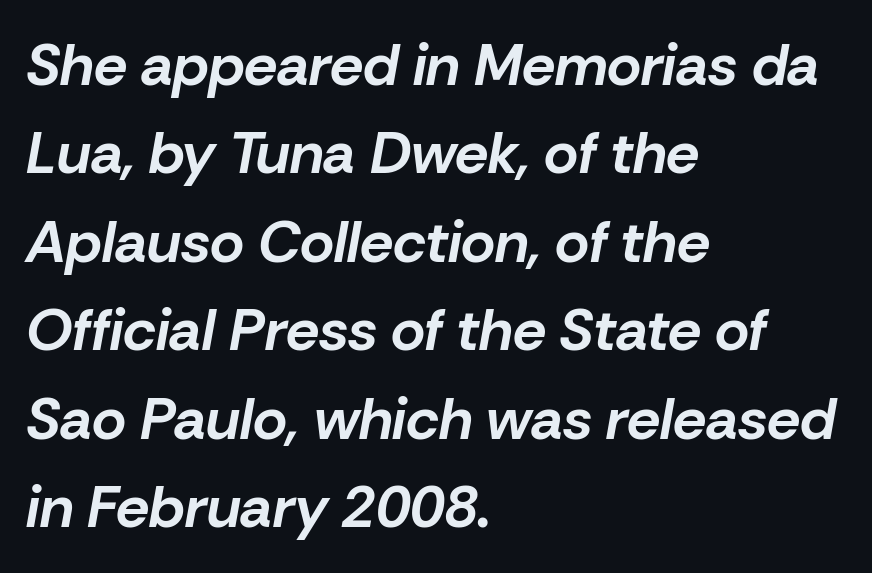
Nobody touched the tracking dial on this one. You can tell it's italic because the verticals aren't actually vertical. Here the designer chose a conventional face with non-uniform glyph widths. The space between consecutive lines is moderate. Left-aligned paragraph, ragged on the right. Underline: absent.
